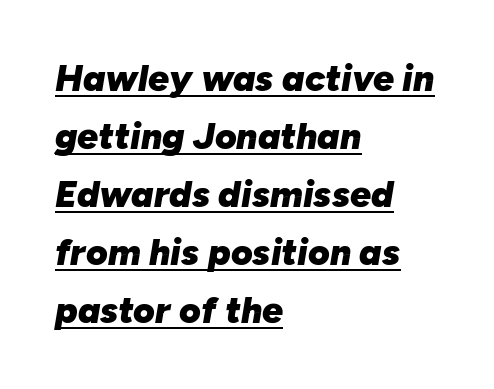
The image shows 37 px heavy type, italic (leaning right); set left-aligned, normal line spacing (1.57x), normal letter spacing, underlined; low stroke contrast and a medium x-height.
